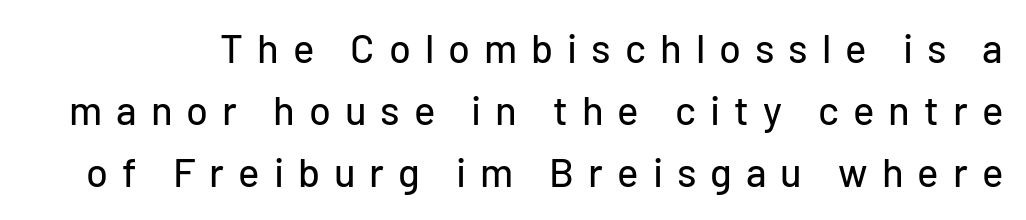
Q: Is the text italic (slanted)? A: No, it is upright.
Q: Is the typeface a serif or a sans-serif typeface? A: Sans-serif.
Q: Is the text underlined? A: No.
Q: Is the spacing between letters normal or unusually wide? A: Unusually wide.
Q: Is the spacing between lines tight, normal or loose? A: Normal.
Q: Width (condensed, normal, or wide)? A: Normal.
Q: Stroke contrast? A: Low.
Q: x-height? A: Medium.
Q: Monospaced? A: No.
